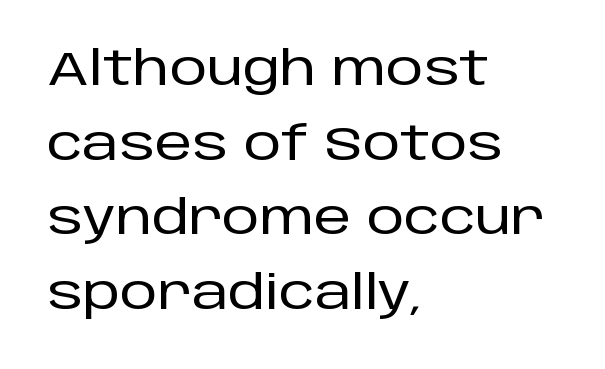
The image shows 47 px sans-serif type, upright; set left-aligned, normal line spacing (1.59x), normal letter spacing, not underlined; low stroke contrast and a large x-height.
